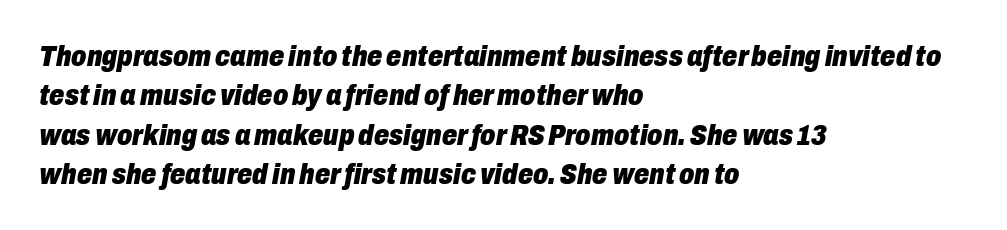
This rendering uses left alignment, leaving the right contour irregular. If you drew a line through each stem, it would be angled. Do the characters align in a grid? No, the font is proportional. Whoever set this chose a conventional vertical rhythm.
